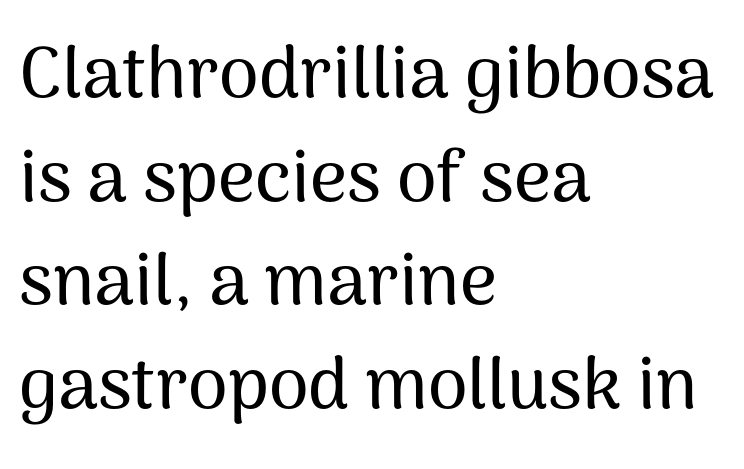
{"serif": "no", "italic": "no", "width": "normal", "stroke_contrast": "medium", "x_height": "medium", "monospaced": "no", "underline": "no", "align": "left", "line_spacing": "normal", "line_spacing_ratio": 1.44, "letter_spacing": "normal", "letter_spacing_em": 0.0, "glyph_px": 72}
